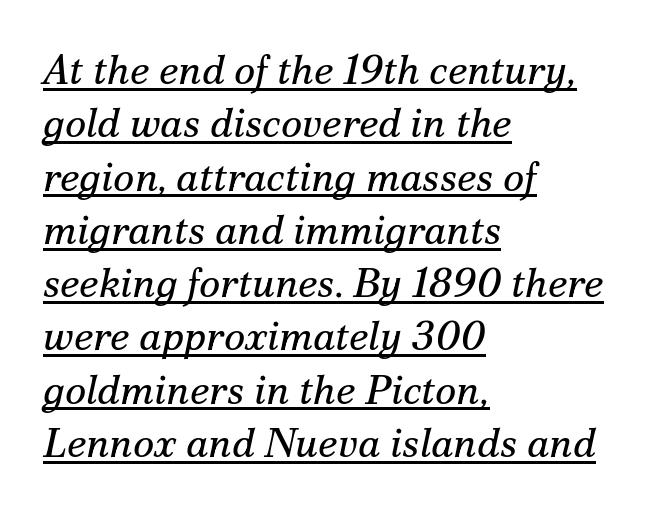
{"serif": "yes", "italic": "yes", "lean": "right", "slant_degrees": 12, "bold": "no", "weight": "regular", "width": "normal", "stroke_contrast": "medium", "x_height": "small", "monospaced": "no", "underline": "yes", "align": "left", "line_spacing": "normal", "line_spacing_ratio": 1.3, "letter_spacing": "normal", "letter_spacing_em": 0.0, "glyph_px": 41}
